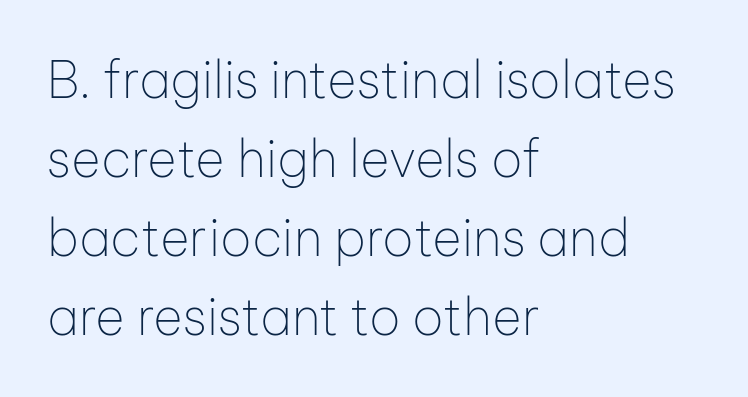
The image shows 51 px thin sans-serif type, upright; set left-aligned, normal line spacing (1.55x), normal letter spacing, not underlined; low stroke contrast and a medium x-height.
